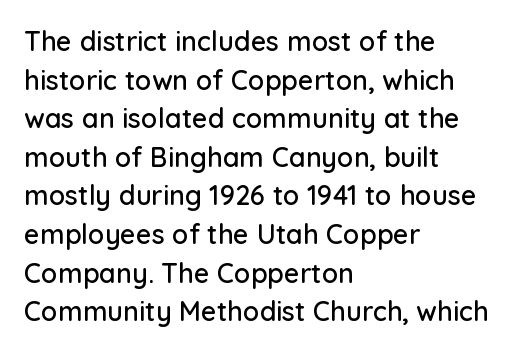
{"italic": "no", "underline": "no", "align": "left", "line_spacing": "normal", "line_spacing_ratio": 1.43, "letter_spacing": "normal", "letter_spacing_em": 0.0, "glyph_px": 27}
